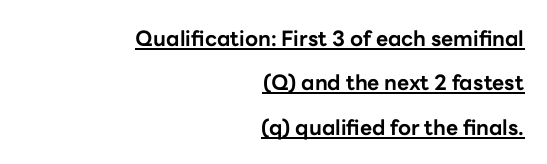
Q: Is the text bold? A: Yes.
Q: Is the text italic (slanted)? A: No, it is upright.
Q: Is the text underlined? A: Yes.
Q: How is the paragraph aligned? A: Right-aligned.
Q: Is the spacing between letters normal or unusually wide? A: Normal.
Q: Is the spacing between lines tight, normal or loose? A: Loose.
